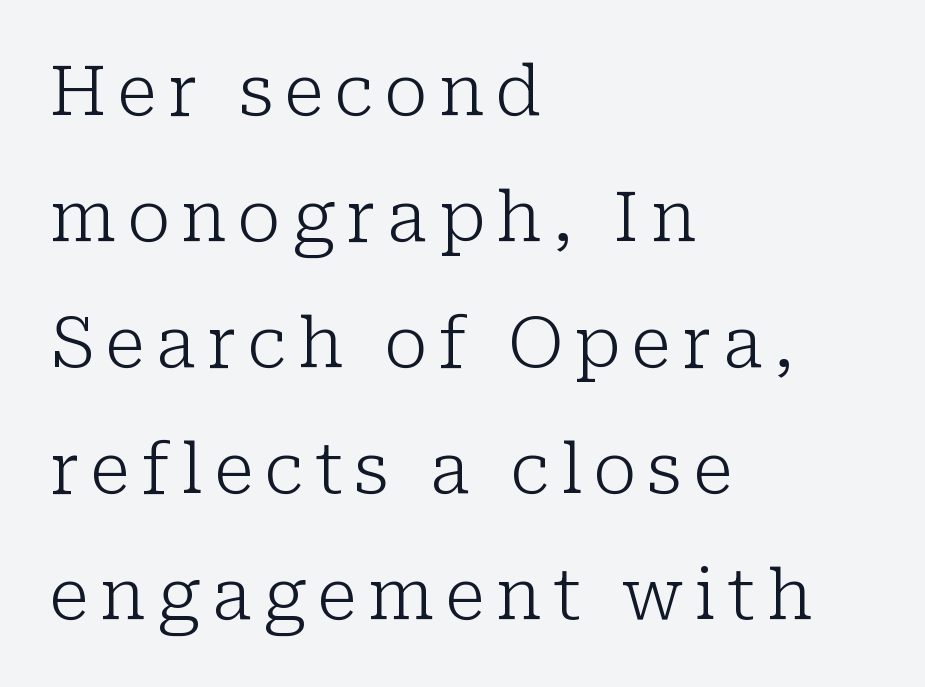
{"serif": "yes", "italic": "no", "bold": "no", "weight": "light", "width": "normal", "stroke_contrast": "low", "x_height": "medium", "monospaced": "no", "underline": "no", "align": "left", "line_spacing_ratio": 1.8, "glyph_px": 70}
